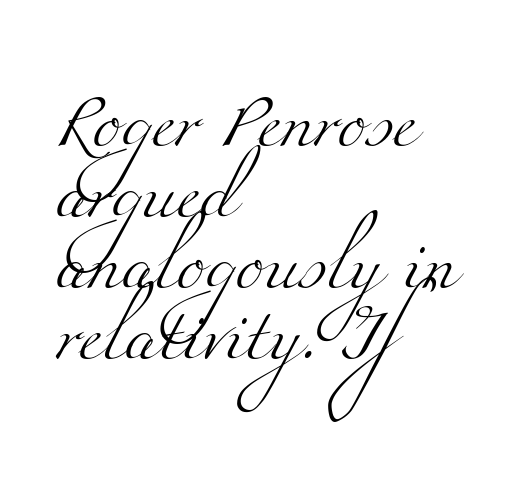
Varying glyph widths throughout — classic text-font behaviour. In terms of leading, this rendering sits right in the middle. Heaviness? Minimal to ordinary, like unemphasized prose. Each row of text sits above clean, open space.
